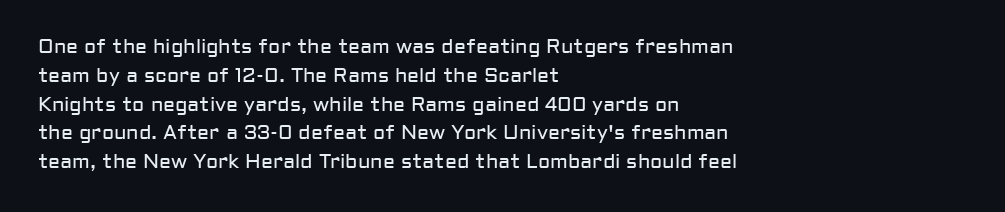
{"italic": "no", "bold": "no", "underline": "no", "align": "left", "line_spacing": "normal", "line_spacing_ratio": 1.44, "letter_spacing": "normal", "letter_spacing_em": 0.0, "glyph_px": 20}
